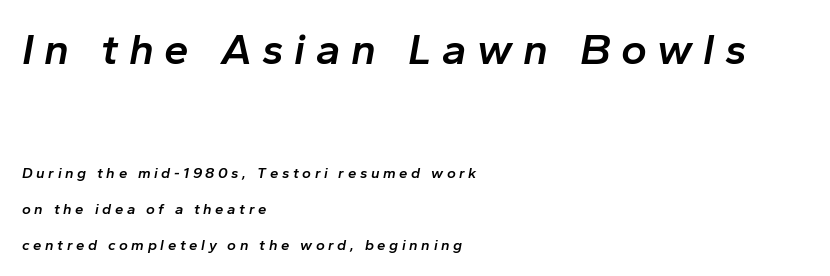
Every character sits at an angle, as italics do. Character size in the leading block exceeds that of the trailing block. Lines of text with bare space underneath. Leading: increased.
